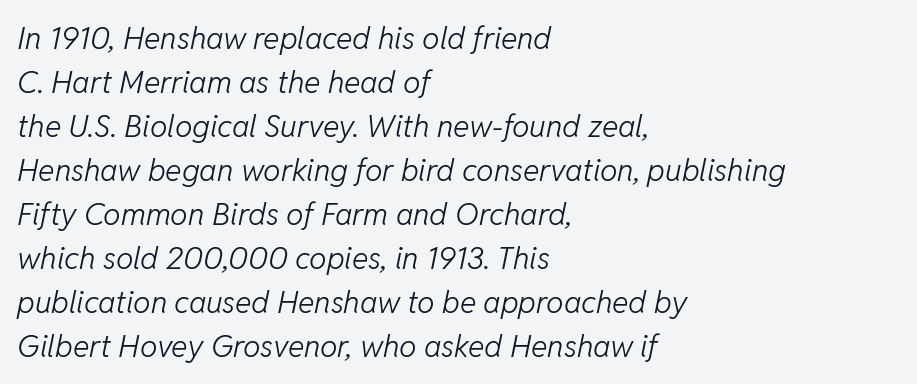
{"italic": "yes", "lean": "right", "slant_degrees": 11, "bold": "no", "weight": "light", "width": "normal", "stroke_contrast": "low", "x_height": "medium", "monospaced": "no", "underline": "no", "align": "left", "line_spacing": "normal", "line_spacing_ratio": 1.42, "letter_spacing": "normal", "letter_spacing_em": 0.0, "glyph_px": 31}
